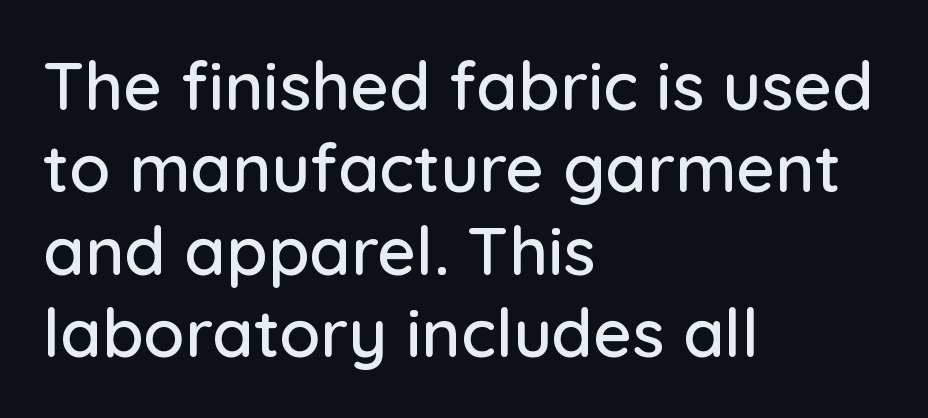
Q: Is the text italic (slanted)? A: No, it is upright.
Q: Is the typeface a serif or a sans-serif typeface? A: Sans-serif.
Q: Is the text underlined? A: No.
Q: How is the paragraph aligned? A: Left-aligned.
Q: Is the spacing between letters normal or unusually wide? A: Normal.
Q: Width (condensed, normal, or wide)? A: Normal.
Q: Stroke contrast? A: Low.
Q: x-height? A: Medium.
Q: Monospaced? A: No.
